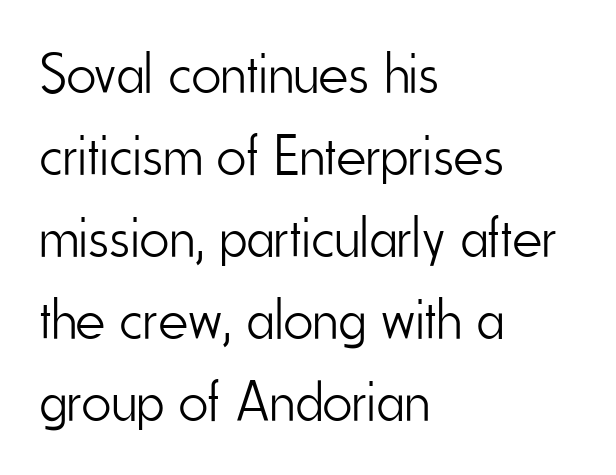
Q: Is the text bold? A: No.
Q: Is the text italic (slanted)? A: No, it is upright.
Q: Is the typeface a serif or a sans-serif typeface? A: Sans-serif.
Q: Is the text underlined? A: No.
Q: How is the paragraph aligned? A: Left-aligned.
Q: Is the spacing between letters normal or unusually wide? A: Normal.
Q: Is the spacing between lines tight, normal or loose? A: Normal.
Q: Width (condensed, normal, or wide)? A: Condensed.
Q: Stroke contrast? A: Low.
Q: x-height? A: Small.
Q: Monospaced? A: No.
